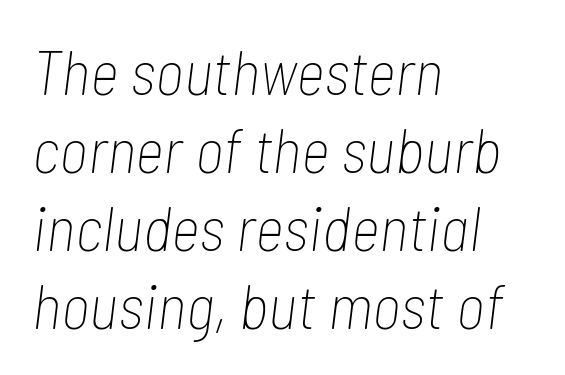
The image shows 63 px thin, condensed type, italic (leaning right); set left-aligned, line spacing 1.24x, normal letter spacing, not underlined; low stroke contrast and a medium x-height.
